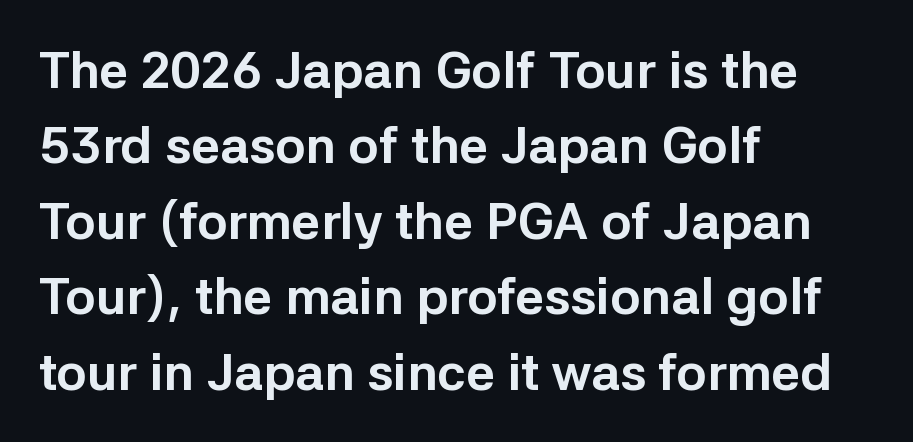
Q: Is the text bold? A: Yes.
Q: Is the text italic (slanted)? A: No, it is upright.
Q: Is the typeface a serif or a sans-serif typeface? A: Sans-serif.
Q: Is the text underlined? A: No.
Q: How is the paragraph aligned? A: Left-aligned.
Q: Is the spacing between letters normal or unusually wide? A: Normal.
Q: Is the spacing between lines tight, normal or loose? A: Normal.
Q: Width (condensed, normal, or wide)? A: Normal.
Q: Stroke contrast? A: Low.
Q: x-height? A: Medium.
Q: Monospaced? A: No.
